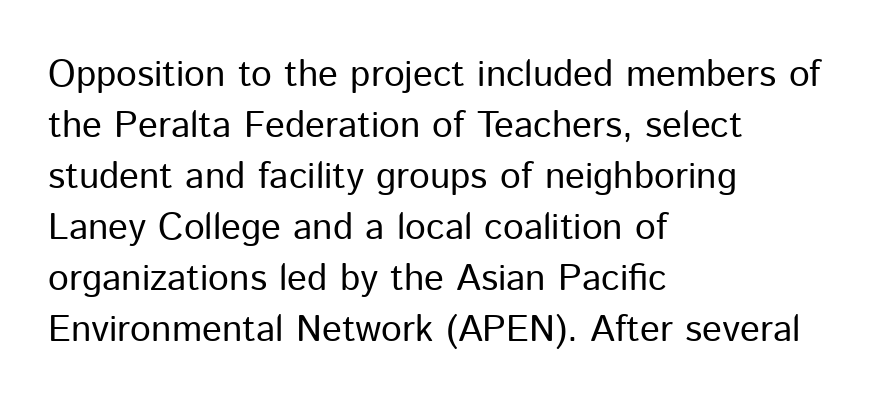
Characters follow at the spacing the type designer built in. Horizontal alignment here is leftward, the default for most running prose. The specimen reads as upright at a glance. Underlining? Definitely not there. Line spacing here is normal.
